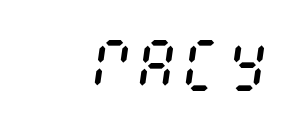
{"italic": "yes", "lean": "right", "slant_degrees": 8, "bold": "no", "weight": "regular", "width": "condensed", "stroke_contrast": "medium", "x_height": "large", "underline": "no", "letter_spacing": "normal", "letter_spacing_em": 0.0, "glyph_px": 57}
